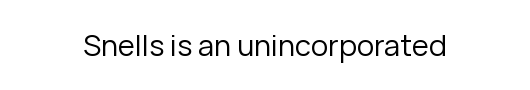
Does the lettering tilt? It doesn't — this is upright. Here the designer chose a conventional face with non-uniform glyph widths. Unmarked baselines from the first word to the last. Look at the tracking — it's just the regular setting, nothing added.
